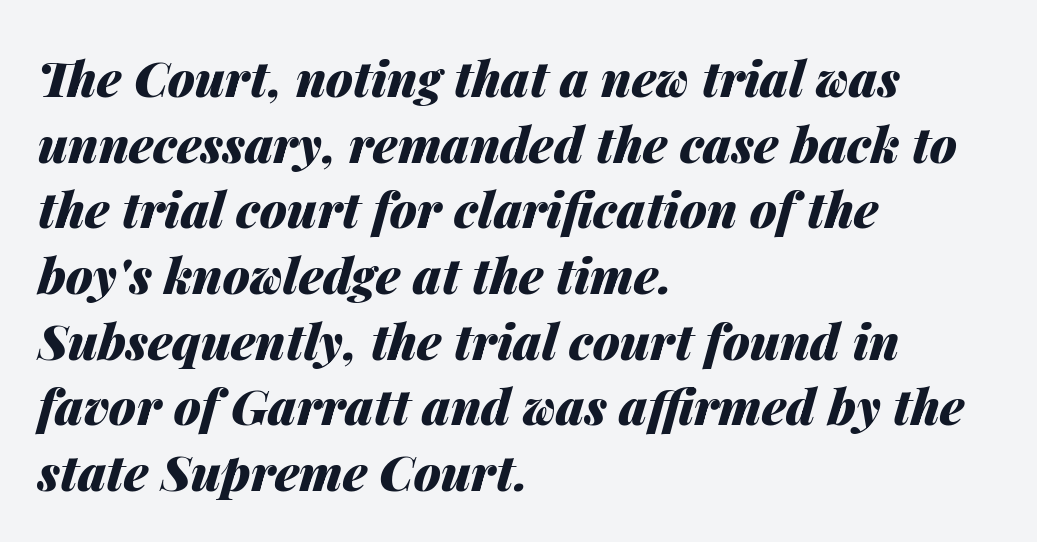
Q: Is the text bold? A: Yes.
Q: Is the text italic (slanted)? A: Yes, it leans right by about 14 degrees.
Q: Is the text underlined? A: No.
Q: How is the paragraph aligned? A: Left-aligned.
Q: Is the spacing between letters normal or unusually wide? A: Normal.
Q: Is the spacing between lines tight, normal or loose? A: Normal.
Q: Width (condensed, normal, or wide)? A: Normal.
Q: Stroke contrast? A: Medium.
Q: x-height? A: Medium.
Q: Monospaced? A: No.
